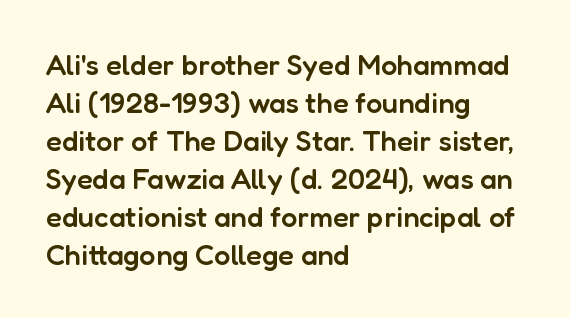
Q: Is the text bold? A: Semi-bold.
Q: Is the text italic (slanted)? A: No, it is upright.
Q: Is the typeface a serif or a sans-serif typeface? A: Sans-serif.
Q: Is the text underlined? A: No.
Q: How is the paragraph aligned? A: Left-aligned.
Q: Is the spacing between letters normal or unusually wide? A: Normal.
Q: Is the spacing between lines tight, normal or loose? A: Normal.
Q: Width (condensed, normal, or wide)? A: Normal.
Q: Stroke contrast? A: Low.
Q: x-height? A: Medium.
Q: Monospaced? A: No.
